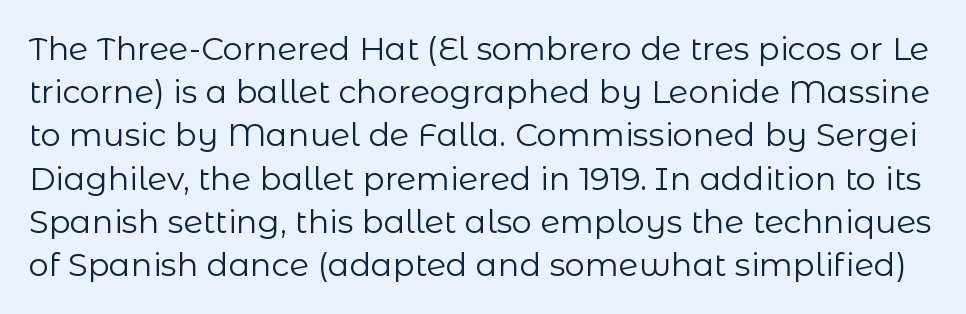
Q: Is the text bold? A: No.
Q: Is the text italic (slanted)? A: No, it is upright.
Q: Is the typeface a serif or a sans-serif typeface? A: Sans-serif.
Q: Is the text underlined? A: No.
Q: Is the spacing between letters normal or unusually wide? A: Normal.
Q: Is the spacing between lines tight, normal or loose? A: Normal.
Q: Width (condensed, normal, or wide)? A: Normal.
Q: Stroke contrast? A: Low.
Q: x-height? A: Medium.
Q: Monospaced? A: No.
